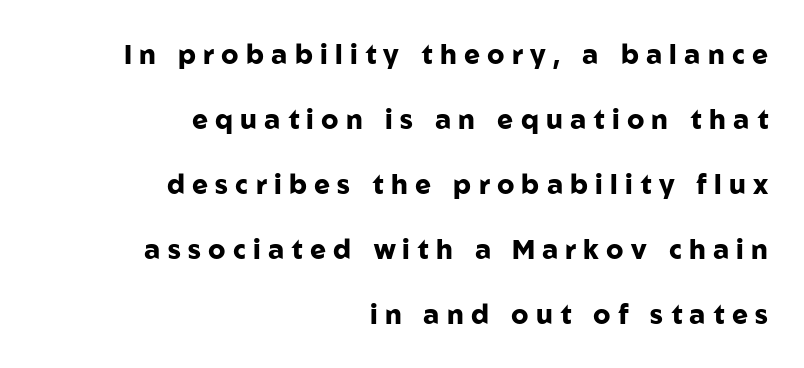
The image shows 27 px bold type, upright; set right-aligned, loose line spacing (2.41x), unusually wide letter spacing (+0.27 em), not underlined.
